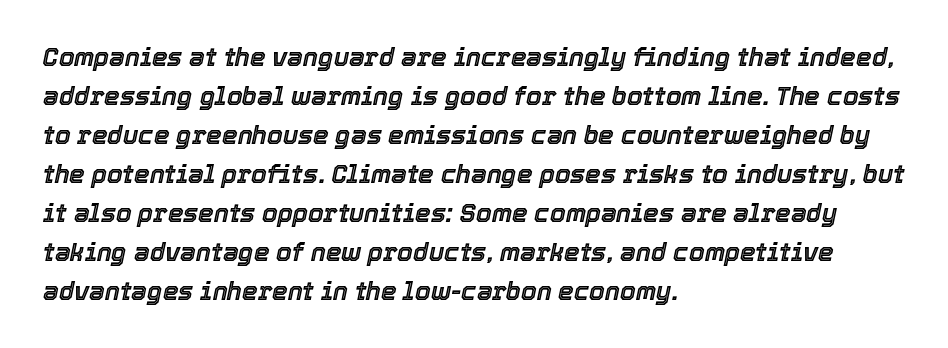
The specimen omits any rule beneath the text block's lines. The glyphs look as if they've been sheared to an angle. The text block is weighted toward the left margin, trailing off unevenly rightward. Vertically, the passage feels balanced, rows spaced as you'd expect. Tracking here is standard; glyphs follow each other at the usual distance.
